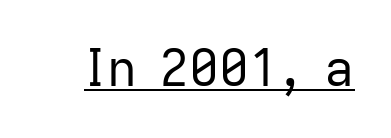
{"serif": "no", "italic": "no", "bold": "no", "weight": "regular", "width": "normal", "stroke_contrast": "low", "x_height": "medium", "monospaced": "no", "underline": "yes", "letter_spacing": "normal", "letter_spacing_em": 0.0, "glyph_px": 50}
